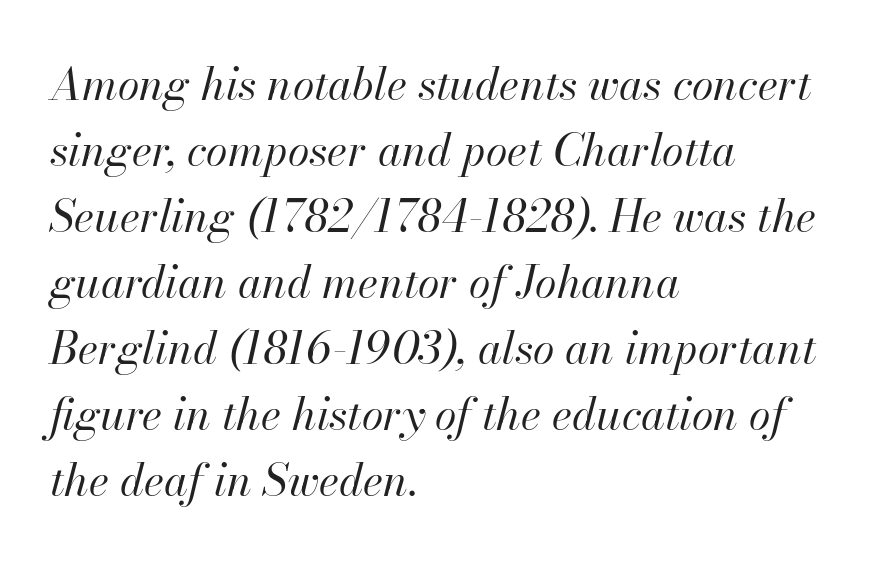
The image shows 44 px regular-weight type, italic (leaning right); set left-aligned, normal line spacing (1.5x), normal letter spacing, not underlined; high stroke contrast and a small x-height.
